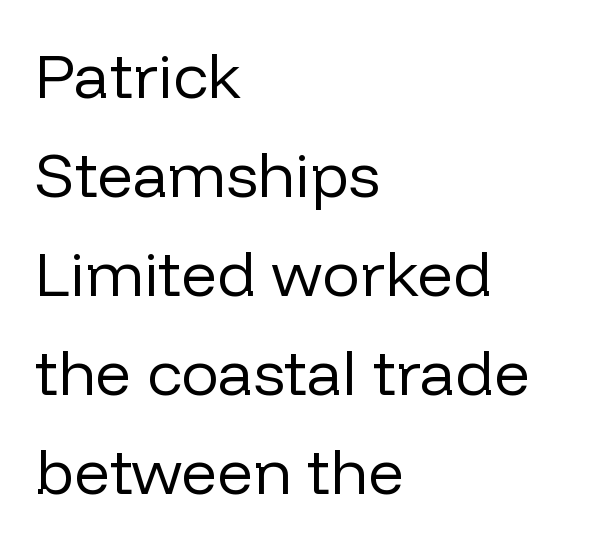
The rendering keeps characters at their native spacing. Horizontally, the lines are justified to the leading edge only. These lines sit exactly where default settings would place them. Do the characters align in a grid? No, the font is proportional. Only glyphs here, with clear space below each row.
